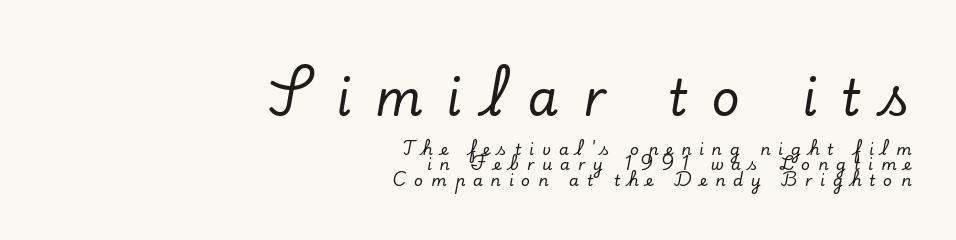
Q: Is the text italic (slanted)? A: Yes.
Q: Is the typeface a serif or a sans-serif typeface? A: Serif.
Q: Is the text underlined? A: No.
Q: How is the paragraph aligned? A: Right-aligned.
Q: Is the spacing between letters normal or unusually wide? A: Unusually wide.
Q: Is the spacing between lines tight, normal or loose? A: Tight.
Q: Which block of text is set in a larger size, the first (top) or the second (bottom)? A: The first (top) one.
Q: Width (condensed, normal, or wide)? A: Normal.
Q: Stroke contrast? A: Low.
Q: x-height? A: Small.
Q: Monospaced? A: No.
